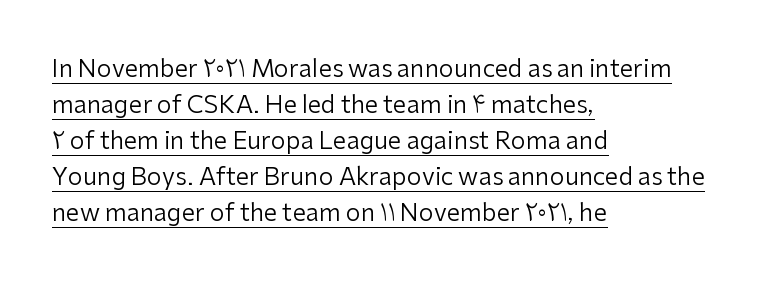
Q: Is the text bold? A: No.
Q: Is the text italic (slanted)? A: No, it is upright.
Q: Is the text underlined? A: Yes.
Q: How is the paragraph aligned? A: Left-aligned.
Q: Is the spacing between letters normal or unusually wide? A: Normal.
Q: Is the spacing between lines tight, normal or loose? A: Normal.
